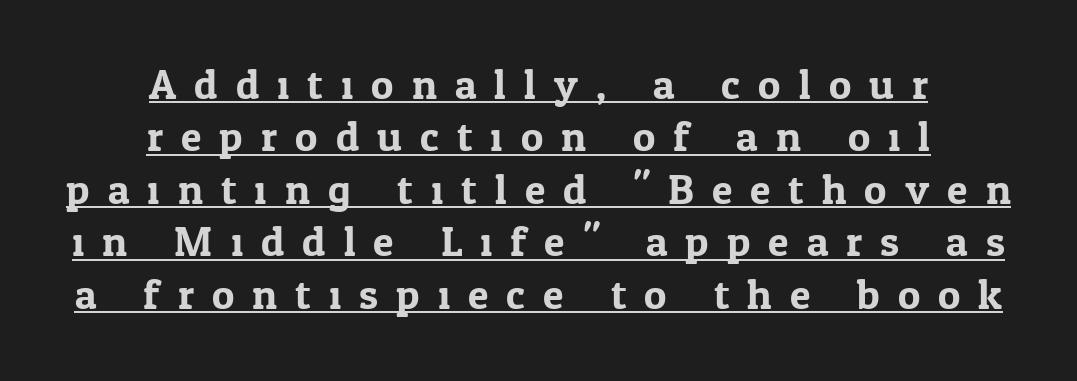
{"serif": "yes", "italic": "no", "width": "normal", "stroke_contrast": "low", "x_height": "medium", "monospaced": "no", "underline": "yes", "align": "center", "line_spacing": "normal", "line_spacing_ratio": 1.25, "letter_spacing": "wide", "letter_spacing_em": 0.43, "glyph_px": 42}
